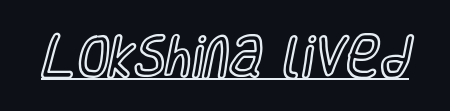
Q: Is the text italic (slanted)? A: Yes.
Q: Is the text underlined? A: Yes.
Q: Is the spacing between letters normal or unusually wide? A: Normal.
Q: Width (condensed, normal, or wide)? A: Condensed.
Q: x-height? A: Large.
Q: Monospaced? A: No.
